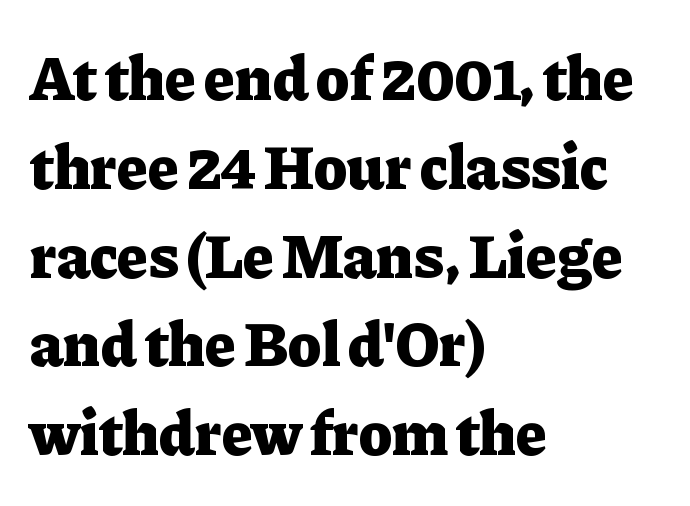
{"serif": "yes", "italic": "no", "bold": "yes", "weight": "heavy", "width": "normal", "stroke_contrast": "low", "x_height": "medium", "monospaced": "no", "underline": "no", "align": "left", "line_spacing": "normal", "line_spacing_ratio": 1.41, "letter_spacing": "normal", "letter_spacing_em": 0.0, "glyph_px": 63}
